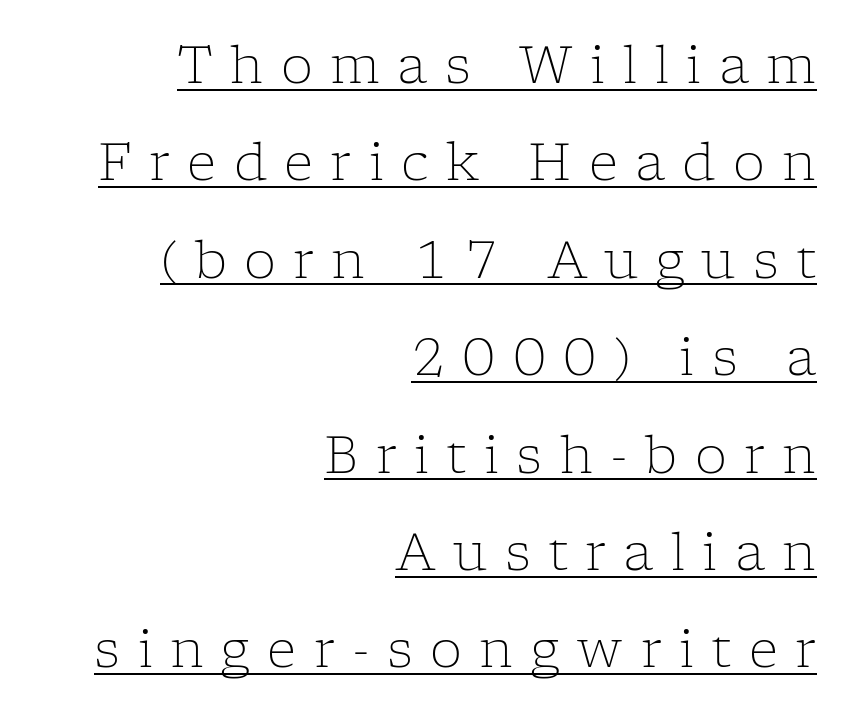
Q: Is the text bold? A: No.
Q: Is the text italic (slanted)? A: No, it is upright.
Q: Is the typeface a serif or a sans-serif typeface? A: Serif.
Q: Is the text underlined? A: Yes.
Q: How is the paragraph aligned? A: Right-aligned.
Q: Is the spacing between letters normal or unusually wide? A: Unusually wide.
Q: Is the spacing between lines tight, normal or loose? A: Loose.
Q: Width (condensed, normal, or wide)? A: Normal.
Q: Stroke contrast? A: Low.
Q: x-height? A: Medium.
Q: Monospaced? A: No.
